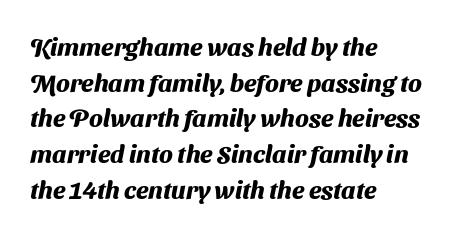
The image shows 25 px bold type; set left-aligned, normal line spacing (1.43x), normal letter spacing, not underlined.
